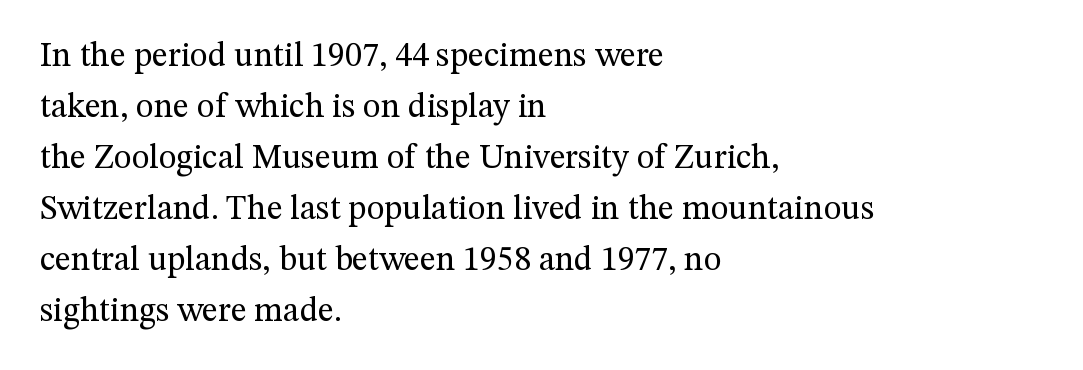
The image shows 34 px regular-weight serif type, upright; set left-aligned, normal line spacing (1.5x), normal letter spacing, not underlined; medium stroke contrast and a medium x-height.
